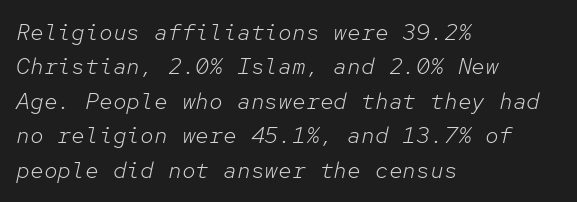
Q: Is the text bold? A: No.
Q: Is the text italic (slanted)? A: Yes, it leans right by about 12 degrees.
Q: Is the text underlined? A: No.
Q: How is the paragraph aligned? A: Left-aligned.
Q: Is the spacing between letters normal or unusually wide? A: Normal.
Q: Is the spacing between lines tight, normal or loose? A: Normal.
